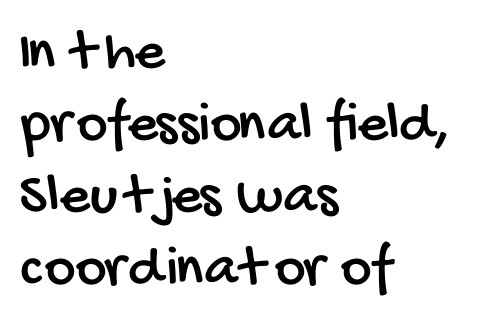
Q: Is the typeface a serif or a sans-serif typeface? A: Sans-serif.
Q: Is the text underlined? A: No.
Q: How is the paragraph aligned? A: Left-aligned.
Q: Is the spacing between letters normal or unusually wide? A: Normal.
Q: Width (condensed, normal, or wide)? A: Condensed.
Q: Stroke contrast? A: Low.
Q: x-height? A: Large.
Q: Monospaced? A: No.
